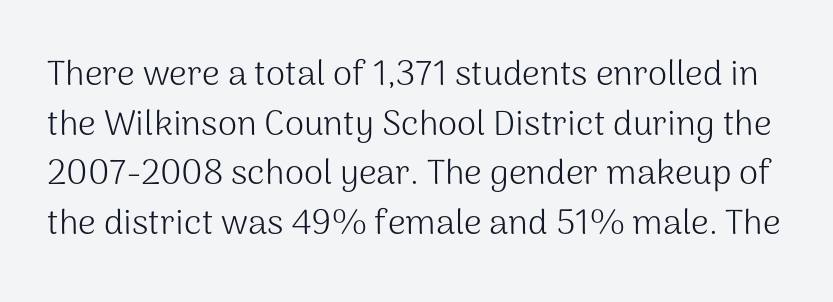
Each row of text sits above clean, open space. Heaviness? Minimal to ordinary, like unemphasized prose. The tracking reads as untouched default to a designer's eye. Is this a fixed-width face? No — the glyphs have proportional, varying widths. This sample keeps an unexceptional amount of space between lines.
